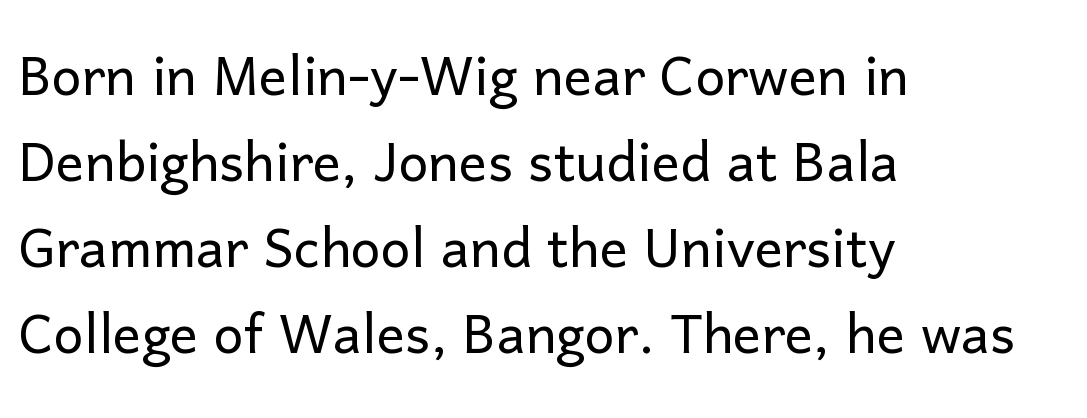
The passage shown is not underscored anywhere. Each line starts at the same left margin while the right side varies. The font sits on the lighter half of the weight spectrum, regular included. Grotesque or geometric, the face here clearly has no serifs. Ascenders rise straight up at ninety degrees.
